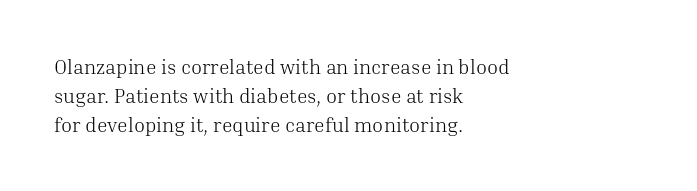
Q: Is the text bold? A: No.
Q: Is the text italic (slanted)? A: No, it is upright.
Q: Is the text underlined? A: No.
Q: How is the paragraph aligned? A: Left-aligned.
Q: Is the spacing between letters normal or unusually wide? A: Normal.
Q: Is the spacing between lines tight, normal or loose? A: Normal.
